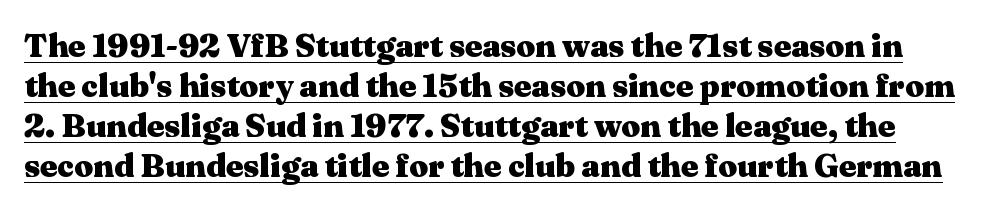
The image shows 33 px heavy, wide serif type, upright; set line spacing 1.21x, normal letter spacing, underlined; medium stroke contrast and a medium x-height.
